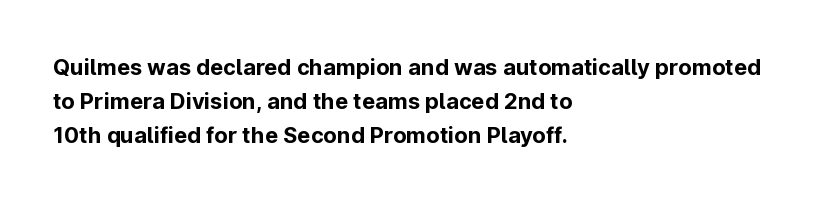
Q: Is the text bold? A: Yes.
Q: Is the text italic (slanted)? A: No, it is upright.
Q: Is the text underlined? A: No.
Q: How is the paragraph aligned? A: Left-aligned.
Q: Is the spacing between letters normal or unusually wide? A: Normal.
Q: Is the spacing between lines tight, normal or loose? A: Normal.
